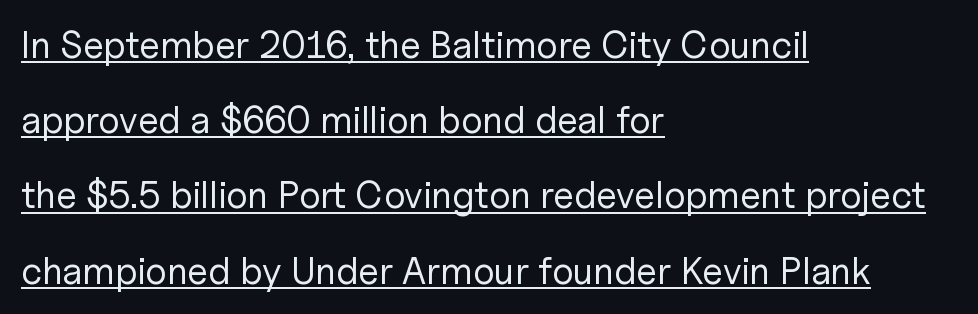
The image shows 38 px regular-weight sans-serif type, upright; set left-aligned, loose line spacing (1.98x), normal letter spacing, underlined; low stroke contrast and a medium x-height.
